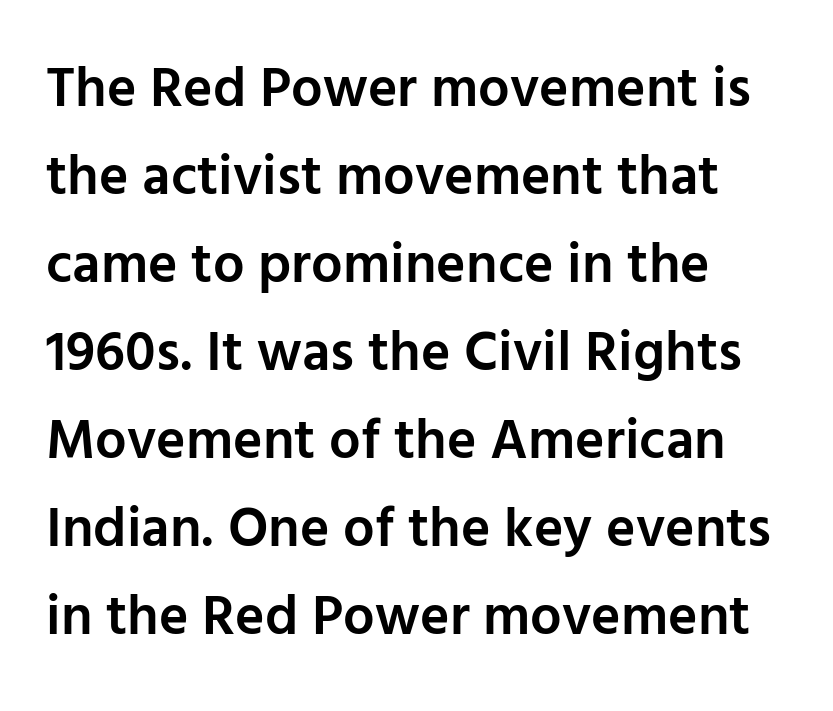
{"serif": "no", "italic": "no", "bold": "semi", "weight": "semibold", "width": "normal", "stroke_contrast": "low", "x_height": "medium", "monospaced": "no", "underline": "no", "align": "left", "line_spacing": "normal", "line_spacing_ratio": 1.57, "letter_spacing": "normal", "letter_spacing_em": 0.0, "glyph_px": 56}
